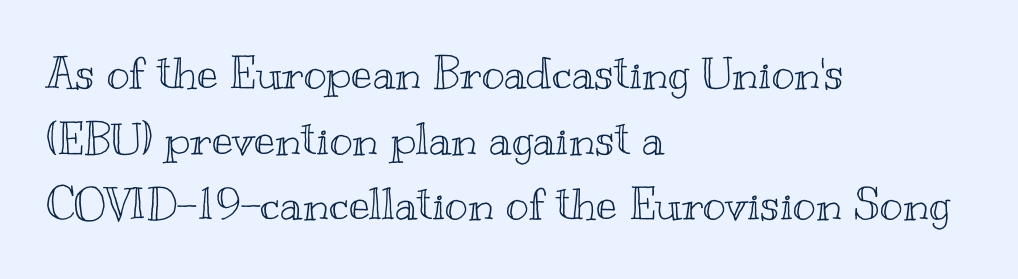
The image shows 44 px wide type, upright; set left-aligned, normal line spacing (1.49x), normal letter spacing, not underlined; a small x-height.
